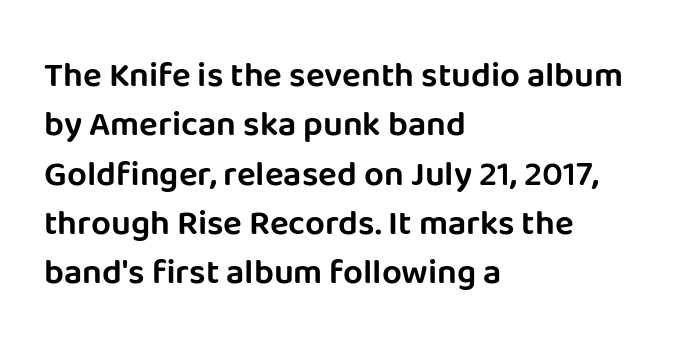
Rule under the text: the space is simply empty. The letters carry no serifs — their stems end cleanly without finishing strokes. The typesetter chose a ragged-right arrangement here. A normal amount of white space separates one row of letters from the next. Posture: vertical.
